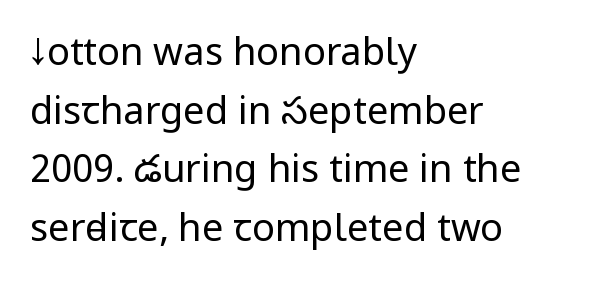
Unmarked baselines from the first word to the last. The type sits square on the baseline with zero lean. You can tell from the bare stems that sans-serif type was used. Weight: regular or lighter. All the whitespace from short lines collects on the right. The face used here is proportionally spaced, like ordinary book or web type.
